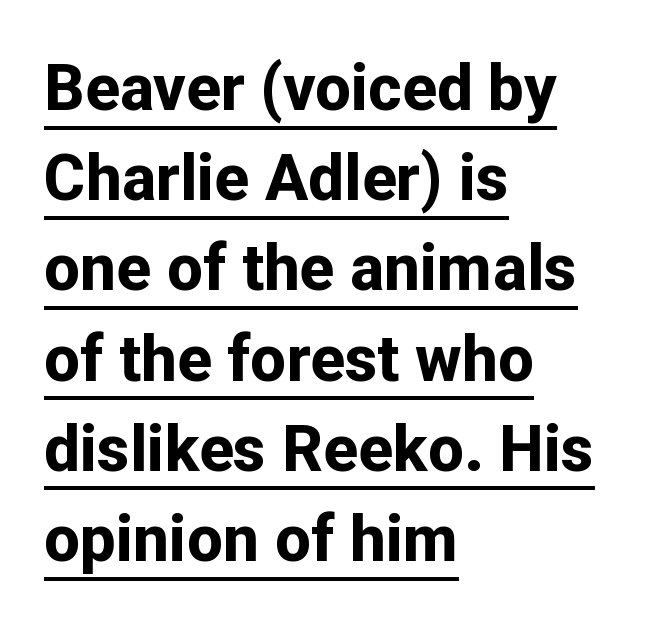
The image shows 64 px bold sans-serif type, upright; set left-aligned, normal line spacing (1.41x), normal letter spacing, underlined; low stroke contrast and a medium x-height.
